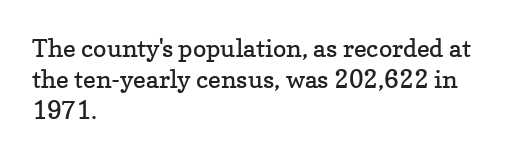
The image shows 25 px text type, upright; set left-aligned, line spacing 1.24x, normal letter spacing, not underlined.
